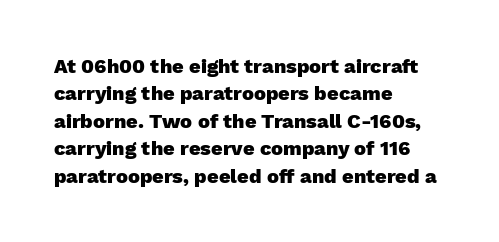
Q: Is the text bold? A: Yes.
Q: Is the text italic (slanted)? A: No, it is upright.
Q: Is the text underlined? A: No.
Q: How is the paragraph aligned? A: Left-aligned.
Q: Is the spacing between letters normal or unusually wide? A: Normal.
Q: Is the spacing between lines tight, normal or loose? A: Normal.
